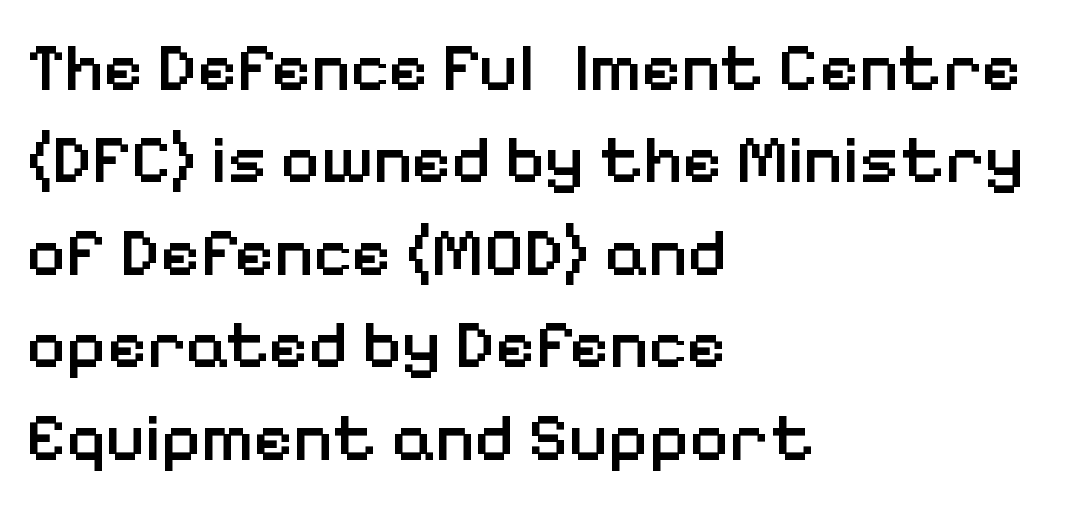
{"serif": "no", "italic": "no", "bold": "semi", "weight": "semibold", "width": "normal", "stroke_contrast": "low", "x_height": "medium", "monospaced": "no", "underline": "no", "align": "left", "line_spacing": "normal", "line_spacing_ratio": 1.36, "letter_spacing": "normal", "letter_spacing_em": 0.0, "glyph_px": 68}
